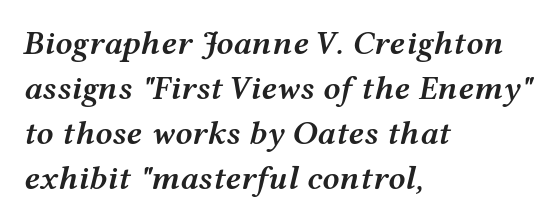
Style check: oblique. This sample uses plain, unmodified letter spacing. Evenly set lines give the paragraph a standard silhouette. Summary of weight: moderately heavy, a semibold.
